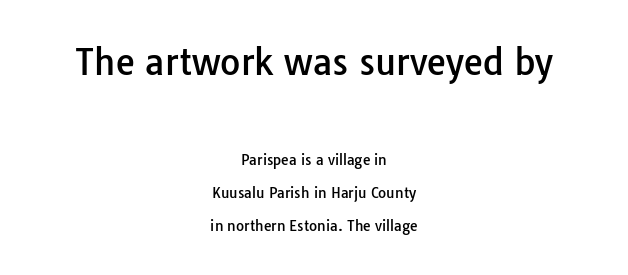
The image shows 35 px sans-serif type, upright; set centered, loose line spacing (2.36x), normal letter spacing, not underlined; the first (top) block is 2.5x larger; low stroke contrast and a medium x-height.
